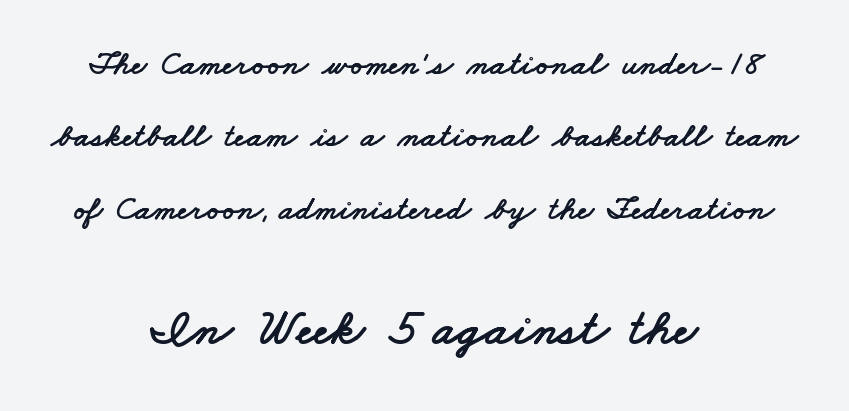
{"serif": "no", "width": "wide", "stroke_contrast": "low", "x_height": "small", "monospaced": "no", "underline": "no", "align": "center", "line_spacing": "loose", "line_spacing_ratio": 2.13, "letter_spacing": "normal", "letter_spacing_em": 0.0, "larger_block": "second", "size_ratio": 1.5, "glyph_px": 51}
